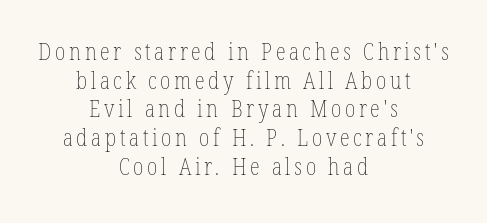
The space between consecutive lines is moderate. Alignment: centered. Style check: upright. Bold? No — there's no thickening of the strokes. The baseline area is clear.
